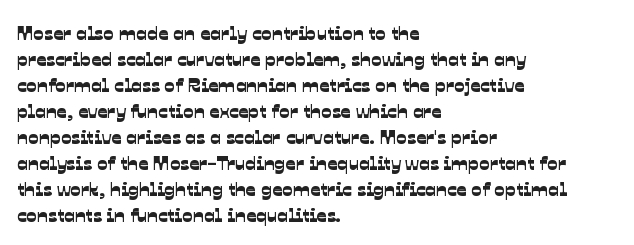
Q: Is the text underlined? A: No.
Q: How is the paragraph aligned? A: Left-aligned.
Q: Is the spacing between letters normal or unusually wide? A: Normal.
Q: Is the spacing between lines tight, normal or loose? A: Normal.
